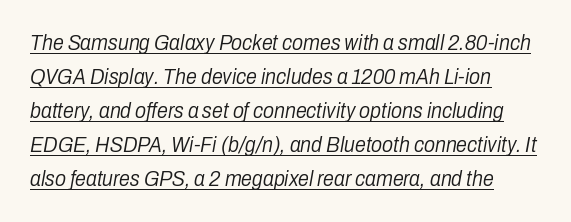
Q: Is the text bold? A: No.
Q: Is the text italic (slanted)? A: Yes, it leans right by about 10 degrees.
Q: Is the text underlined? A: Yes.
Q: Is the spacing between letters normal or unusually wide? A: Normal.
Q: Is the spacing between lines tight, normal or loose? A: Normal.
